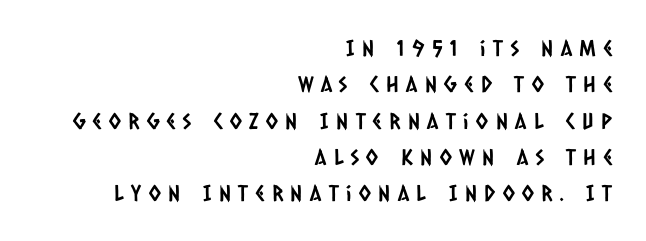
The space between consecutive lines is moderate. Honestly, the letter spacing is so wide it's the main thing you notice. Bare-footed words on every line. Layout note: lines flush right.
